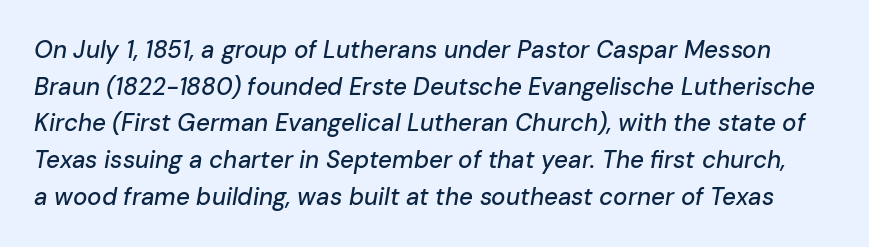
{"italic": "yes", "lean": "right", "slant_degrees": 10, "underline": "no", "line_spacing": "normal", "line_spacing_ratio": 1.53, "letter_spacing": "normal", "letter_spacing_em": 0.0, "glyph_px": 24}
